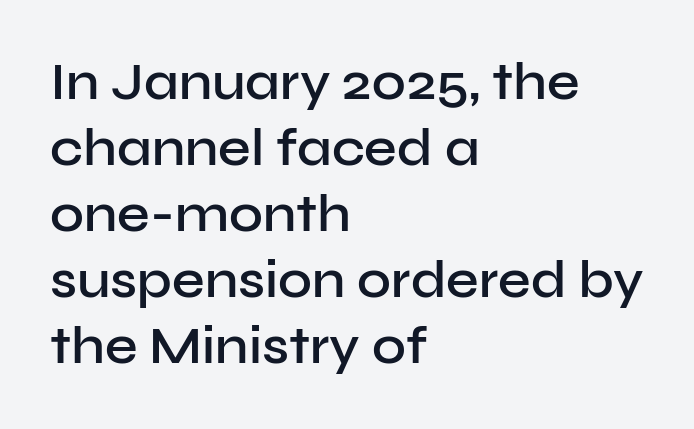
{"serif": "no", "italic": "no", "bold": "semi", "weight": "semibold", "width": "normal", "stroke_contrast": "low", "x_height": "medium", "monospaced": "no", "underline": "no", "align": "left", "line_spacing": "normal", "line_spacing_ratio": 1.27, "letter_spacing": "normal", "letter_spacing_em": 0.0, "glyph_px": 52}
